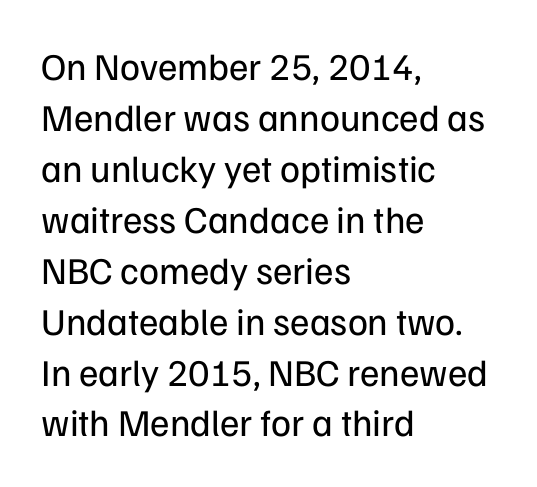
Q: Is the text bold? A: No.
Q: Is the text italic (slanted)? A: No, it is upright.
Q: Is the typeface a serif or a sans-serif typeface? A: Sans-serif.
Q: Is the text underlined? A: No.
Q: How is the paragraph aligned? A: Left-aligned.
Q: Is the spacing between letters normal or unusually wide? A: Normal.
Q: Is the spacing between lines tight, normal or loose? A: Normal.
Q: Width (condensed, normal, or wide)? A: Normal.
Q: Stroke contrast? A: Low.
Q: x-height? A: Medium.
Q: Monospaced? A: No.
